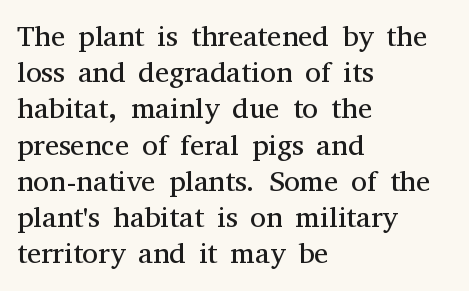
{"serif": "yes", "italic": "no", "bold": "no", "weight": "regular", "width": "normal", "stroke_contrast": "medium", "x_height": "medium", "monospaced": "no", "underline": "no", "align": "left", "line_spacing": "normal", "line_spacing_ratio": 1.25, "letter_spacing": "normal", "letter_spacing_em": 0.0, "glyph_px": 29}
